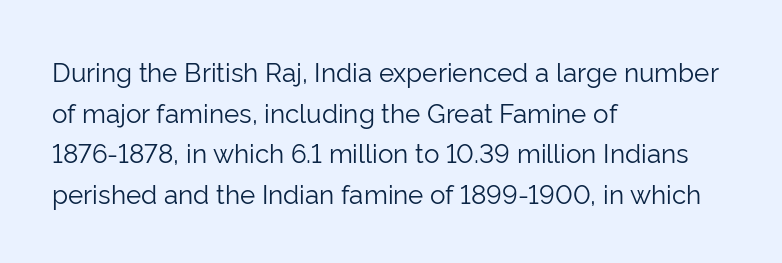
{"italic": "no", "bold": "no", "underline": "no", "align": "left", "line_spacing": "normal", "line_spacing_ratio": 1.56, "letter_spacing": "normal", "letter_spacing_em": 0.0, "glyph_px": 26}
